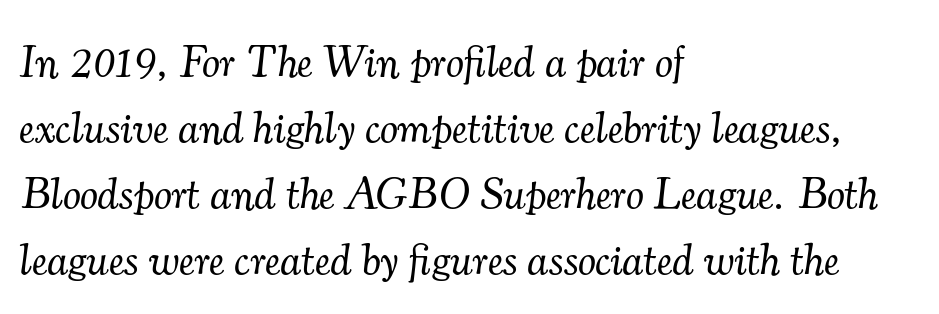
Q: Is the text bold? A: No.
Q: Is the text italic (slanted)? A: Yes, it leans right by about 7 degrees.
Q: Is the typeface a serif or a sans-serif typeface? A: Serif.
Q: Is the text underlined? A: No.
Q: How is the paragraph aligned? A: Left-aligned.
Q: Is the spacing between letters normal or unusually wide? A: Normal.
Q: Is the spacing between lines tight, normal or loose? A: Normal.
Q: Width (condensed, normal, or wide)? A: Normal.
Q: Stroke contrast? A: Medium.
Q: x-height? A: Small.
Q: Monospaced? A: No.
